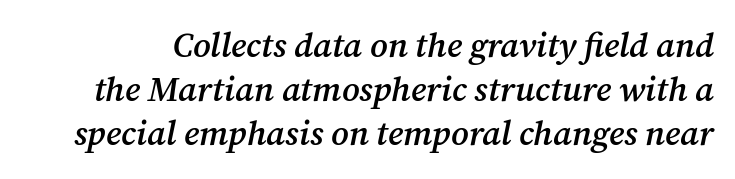
{"serif": "yes", "italic": "yes", "lean": "right", "slant_degrees": 12, "bold": "semi", "weight": "semibold", "width": "normal", "stroke_contrast": "medium", "x_height": "medium", "monospaced": "no", "underline": "no", "line_spacing": "normal", "line_spacing_ratio": 1.3, "letter_spacing": "normal", "letter_spacing_em": 0.0, "glyph_px": 34}
